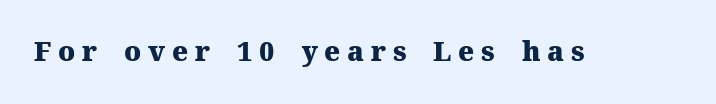
In terms of letterspacing, this is a distinctly airy, spread setting. Stroke thickness is high; the sample reads as a true bold. The space directly below the letters is spotless. Upright lettering throughout.
